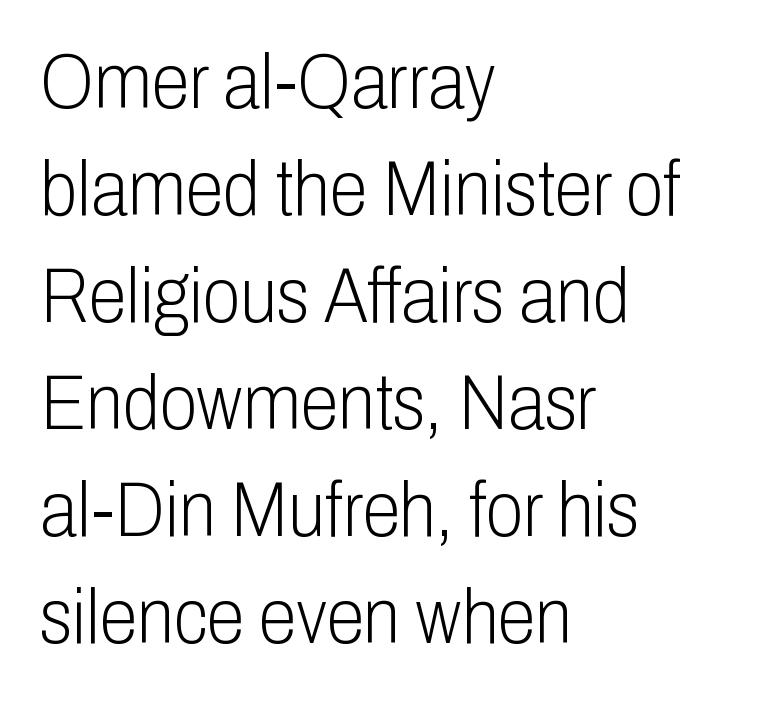
The text block is weighted toward the left margin, trailing off unevenly rightward. Ordinary non-slanted type is in use. Does the type have serifs? No, each stem ends abruptly. Weight: not bold — regular or lighter. A typesetter would call this zero additional tracking.
